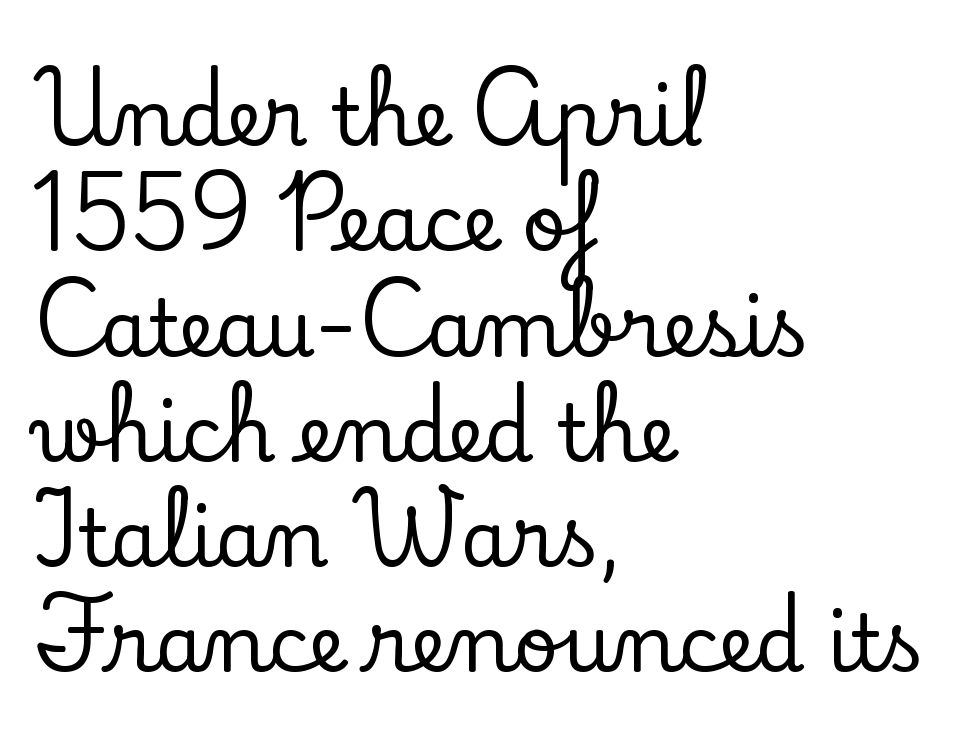
{"serif": "yes", "italic": "no", "width": "normal", "stroke_contrast": "low", "x_height": "small", "monospaced": "no", "underline": "no", "align": "left", "line_spacing": "normal", "line_spacing_ratio": 1.35, "letter_spacing": "normal", "letter_spacing_em": 0.0, "glyph_px": 78}
